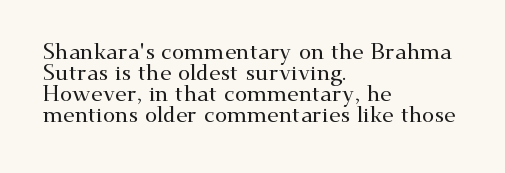
Q: Is the text italic (slanted)? A: No, it is upright.
Q: Is the text underlined? A: No.
Q: How is the paragraph aligned? A: Left-aligned.
Q: Is the spacing between letters normal or unusually wide? A: Normal.
Q: Is the spacing between lines tight, normal or loose? A: Tight.
